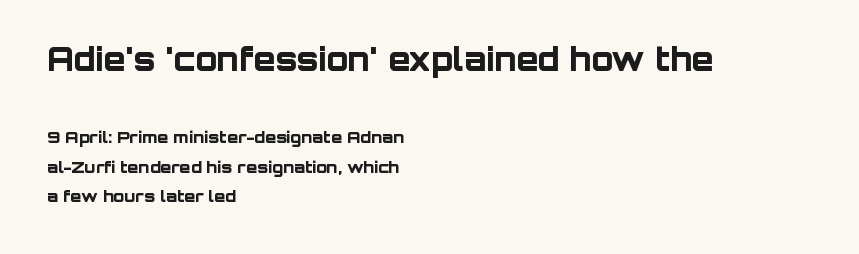
Q: Is the text bold? A: Yes.
Q: Is the text italic (slanted)? A: No, it is upright.
Q: Is the typeface a serif or a sans-serif typeface? A: Sans-serif.
Q: Is the text underlined? A: No.
Q: How is the paragraph aligned? A: Left-aligned.
Q: Is the spacing between letters normal or unusually wide? A: Normal.
Q: Which block of text is set in a larger size, the first (top) or the second (bottom)? A: The first (top) one.
Q: Width (condensed, normal, or wide)? A: Normal.
Q: Stroke contrast? A: Low.
Q: x-height? A: Large.
Q: Monospaced? A: No.
